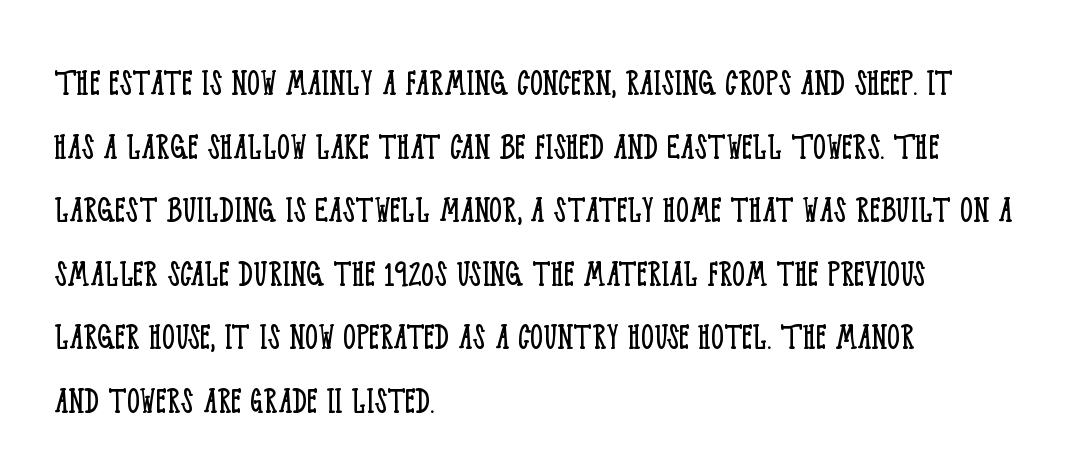
The image shows 41 px light, condensed serif type, upright; set left-aligned, normal line spacing (1.55x), normal letter spacing, not underlined; low stroke contrast and a large x-height.
